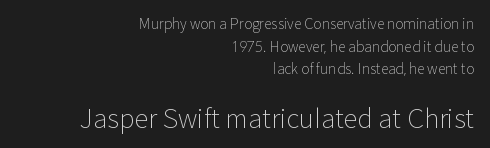
Descenders hang freely into open space. Horizontally, the lines are justified to the trailing edge only. Typesetter's note — lower block bumped up in size, upper block left smaller. In terms of posture, this sample is upright.
